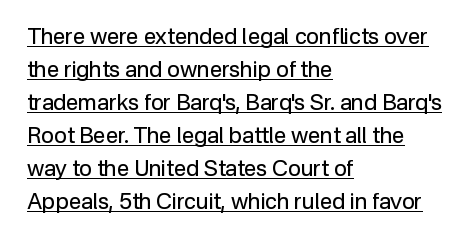
{"italic": "no", "bold": "no", "underline": "yes", "align": "left", "line_spacing": "normal", "line_spacing_ratio": 1.5, "letter_spacing": "normal", "letter_spacing_em": 0.0, "glyph_px": 22}
